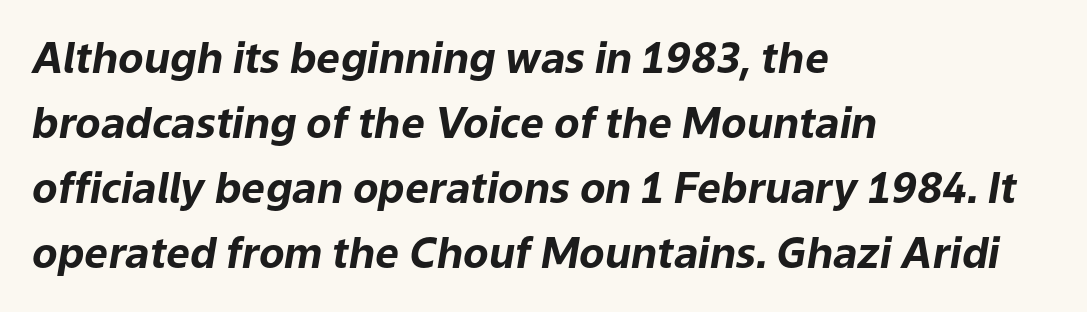
Unmarked baselines from the first word to the last. The passage shown has conventional tracking throughout. All the whitespace from short lines collects on the right. Is the type slanted? Yes — the strokes lean at a clear angle. Varying glyph widths throughout — classic text-font behaviour.
